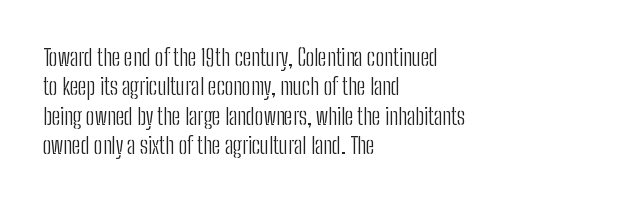
The image shows 23 px text type, upright; set left-aligned, normal line spacing (1.28x), normal letter spacing, not underlined.
